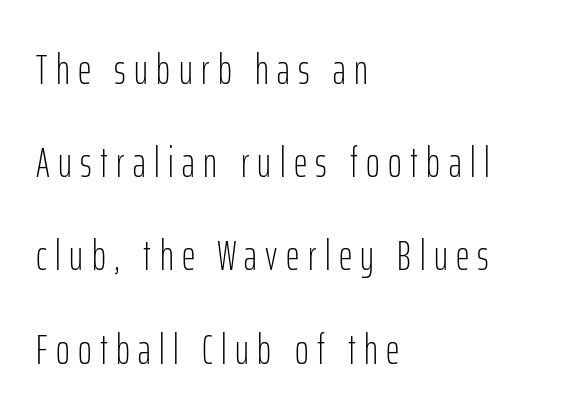
The image shows 42 px light, condensed sans-serif type, upright; set left-aligned, loose line spacing (2.22x), unusually wide letter spacing (+0.2 em), not underlined; low stroke contrast and a medium x-height.
